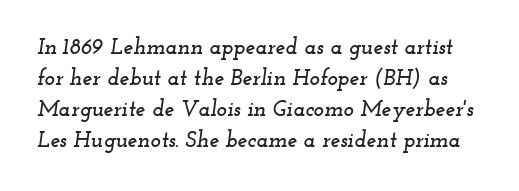
The image shows 22 px text type, italic (leaning right); set normal line spacing (1.41x), normal letter spacing, not underlined.
